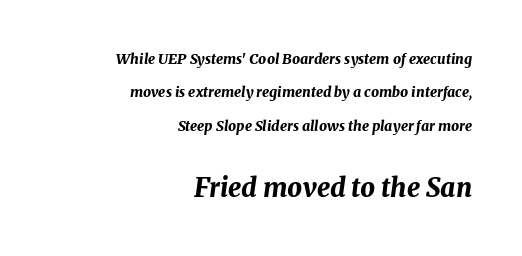
Character size in the trailing block exceeds that of the leading block. Stroke thickness is high; the sample reads as a true bold. A great deal of white space separates one row of letters from the next. Tall strokes in this sample are angled rather than plumb.
